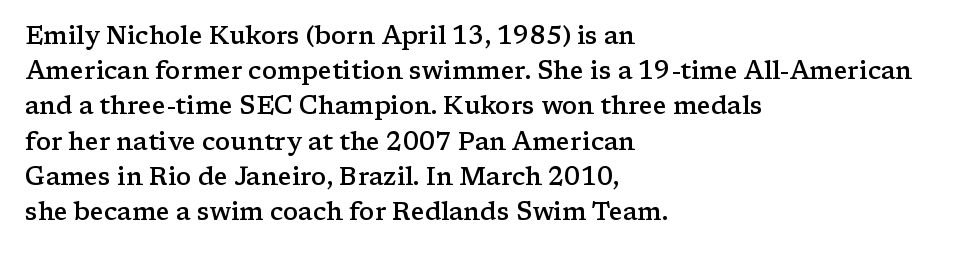
{"italic": "no", "bold": "semi", "underline": "no", "align": "left", "line_spacing": "normal", "line_spacing_ratio": 1.41, "letter_spacing": "normal", "letter_spacing_em": 0.0, "glyph_px": 25}
